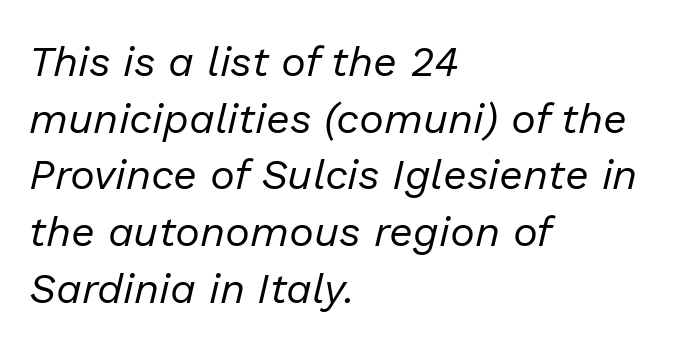
The image shows 42 px regular-weight type, italic (leaning right); set left-aligned, normal line spacing (1.35x), normal letter spacing, not underlined; low stroke contrast and a medium x-height.
